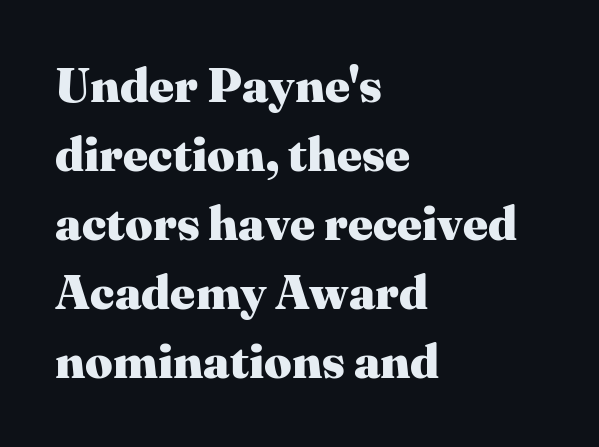
Check under the words: just untouched page. Every letter is thick-stroked: bold, no question. If you drew a ruler down the left edge, every line would touch it. The horizontal fit of the characters is conventional and even.
